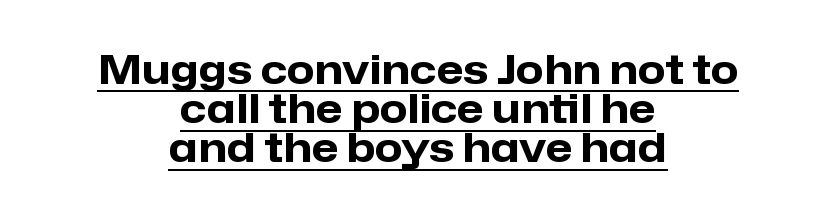
Like a heading marked for emphasis, these lines bear an underscore. Strong, thick strokes mark this as bold type. Inter-character spacing is left at the font's built-in metrics. Note: no serifs on the glyphs. Students, observe: this is what under-led, compact text looks like.
